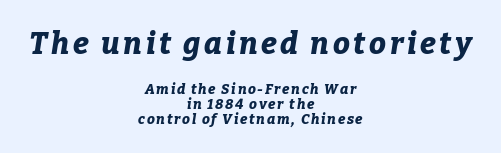
The image shows 30 px bold type, italic (leaning right); set centered, tight line spacing (1.05x), not underlined; the first (top) block is 2.14x larger; low stroke contrast and a medium x-height.
